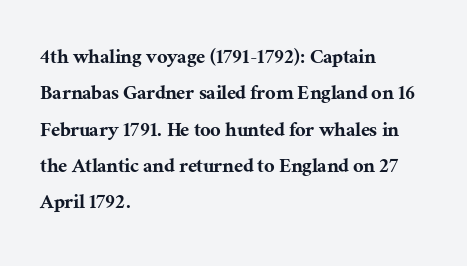
Q: Is the text italic (slanted)? A: No, it is upright.
Q: Is the text underlined? A: No.
Q: How is the paragraph aligned? A: Left-aligned.
Q: Is the spacing between letters normal or unusually wide? A: Normal.
Q: Is the spacing between lines tight, normal or loose? A: Normal.
